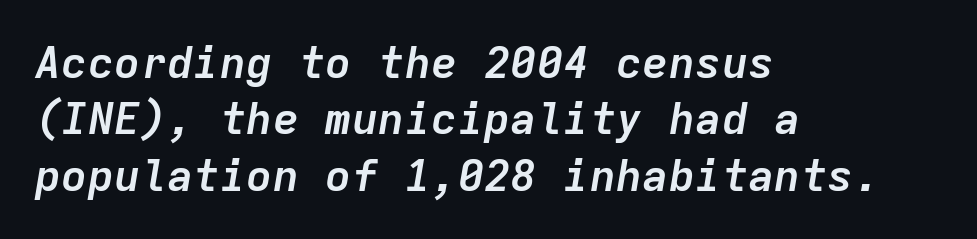
Q: Is the text bold? A: Yes.
Q: Is the text italic (slanted)? A: Yes, it leans right by about 9 degrees.
Q: Is the text underlined? A: No.
Q: How is the paragraph aligned? A: Left-aligned.
Q: Is the spacing between letters normal or unusually wide? A: Normal.
Q: Is the spacing between lines tight, normal or loose? A: Normal.
Q: Width (condensed, normal, or wide)? A: Normal.
Q: Stroke contrast? A: Low.
Q: x-height? A: Medium.
Q: Monospaced? A: Yes.
